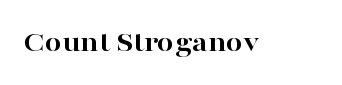
{"serif": "yes", "italic": "no", "bold": "yes", "weight": "bold", "width": "wide", "stroke_contrast": "high", "x_height": "medium", "monospaced": "no", "underline": "no", "letter_spacing": "normal", "letter_spacing_em": 0.0, "glyph_px": 30}
